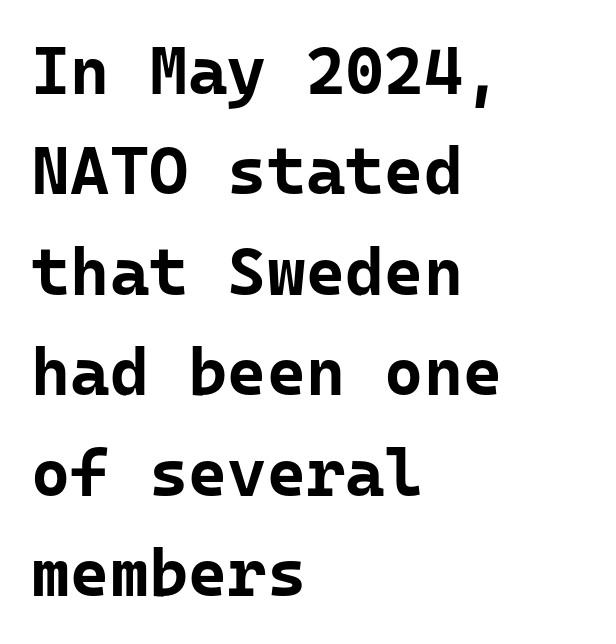
The image shows 67 px bold sans-serif type, upright; set left-aligned, normal line spacing (1.5x), normal letter spacing, not underlined; low stroke contrast and a medium x-height.
